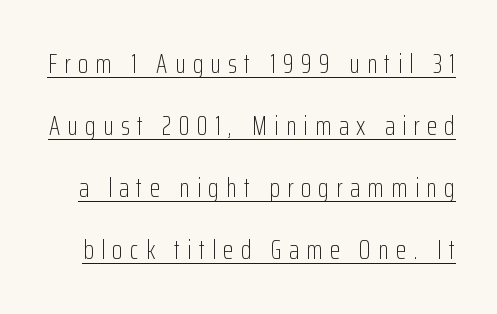
Q: Is the text bold? A: No.
Q: Is the text italic (slanted)? A: No, it is upright.
Q: Is the text underlined? A: Yes.
Q: Is the spacing between letters normal or unusually wide? A: Unusually wide.
Q: Is the spacing between lines tight, normal or loose? A: Loose.
